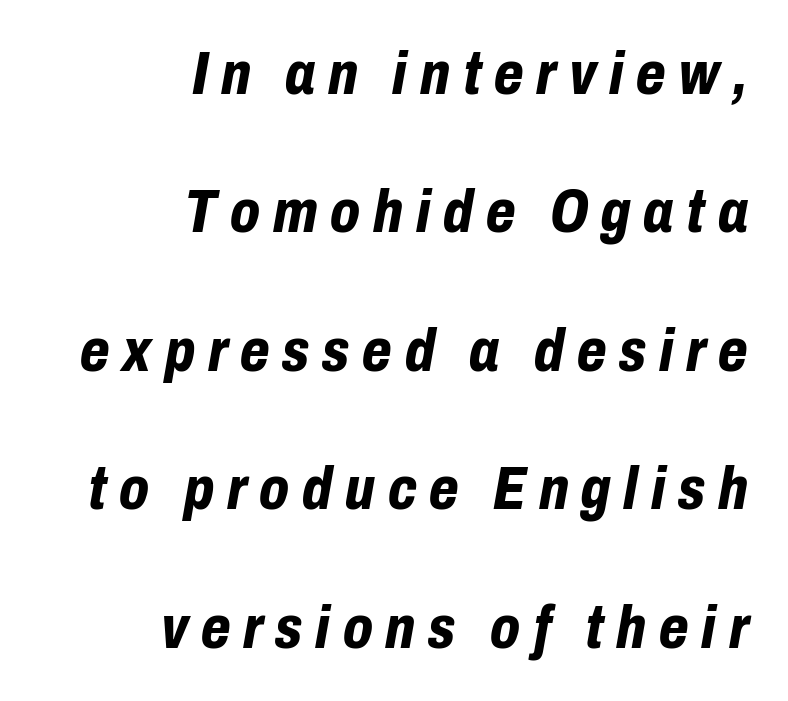
Q: Is the text bold? A: Yes.
Q: Is the text italic (slanted)? A: Yes, it leans right by about 10 degrees.
Q: Is the text underlined? A: No.
Q: How is the paragraph aligned? A: Right-aligned.
Q: Is the spacing between letters normal or unusually wide? A: Unusually wide.
Q: Is the spacing between lines tight, normal or loose? A: Loose.
Q: Width (condensed, normal, or wide)? A: Condensed.
Q: Stroke contrast? A: Low.
Q: x-height? A: Medium.
Q: Monospaced? A: No.
